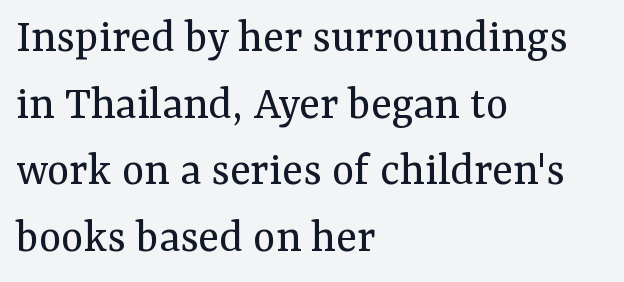
This sample keeps an unexceptional amount of space between lines. Compared with a typical body face, this is equally light or lighter still. A serif font was chosen for this passage. Honestly, there is no underline to notice here at all. The letters advance in unequal steps, a hallmark of proportional type.
